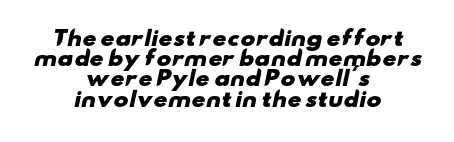
{"bold": "yes", "underline": "no", "align": "center", "line_spacing": "tight", "line_spacing_ratio": 1.01, "letter_spacing": "normal", "letter_spacing_em": 0.0, "glyph_px": 20}
